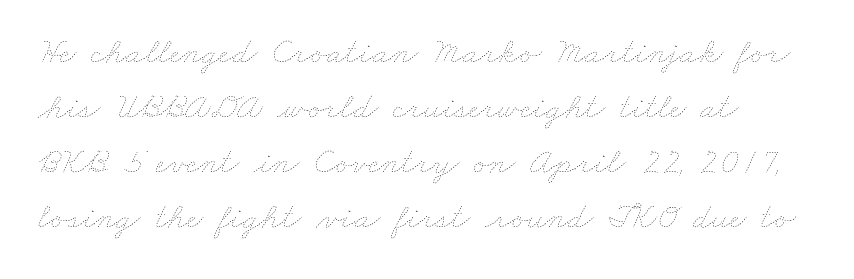
Q: Is the text bold? A: No.
Q: Is the text underlined? A: No.
Q: Is the spacing between letters normal or unusually wide? A: Normal.
Q: Is the spacing between lines tight, normal or loose? A: Normal.
Q: Width (condensed, normal, or wide)? A: Wide.
Q: Stroke contrast? A: Low.
Q: x-height? A: Small.
Q: Monospaced? A: No.
